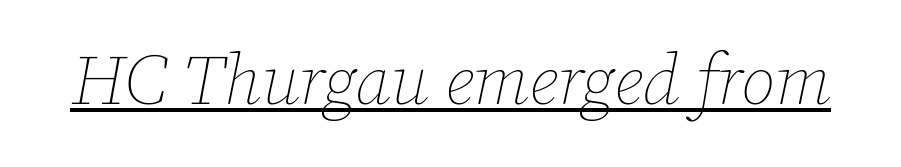
The image shows 70 px thin type, italic (leaning right); set normal letter spacing, underlined; low stroke contrast and a medium x-height.
